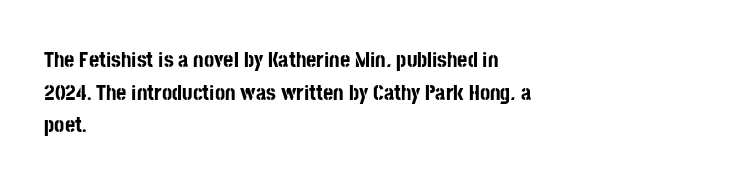
The letters stand straight up with perfectly vertical stems. Vertical spacing — default. Beneath every word, the page is bare. Typeset ragged right — the left edge is the straight one.
